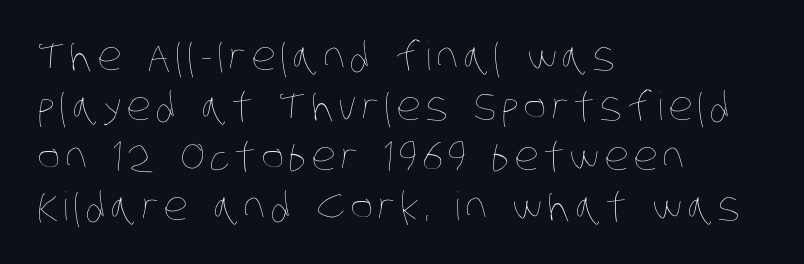
The image shows 39 px thin, condensed type; set left-aligned, normal line spacing (1.28x), not underlined; low stroke contrast and a large x-height.
